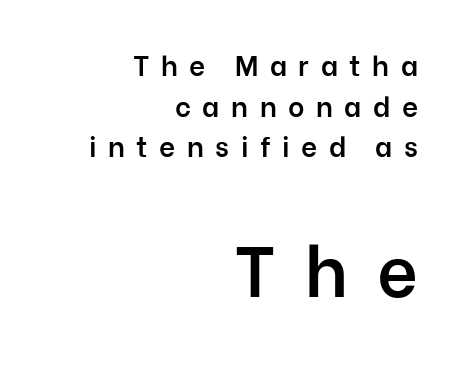
{"serif": "no", "italic": "no", "bold": "semi", "weight": "semibold", "width": "normal", "stroke_contrast": "low", "x_height": "medium", "monospaced": "no", "underline": "no", "align": "right", "line_spacing": "normal", "line_spacing_ratio": 1.45, "letter_spacing": "wide", "letter_spacing_em": 0.41, "larger_block": "second", "size_ratio": 2.54, "glyph_px": 71}
